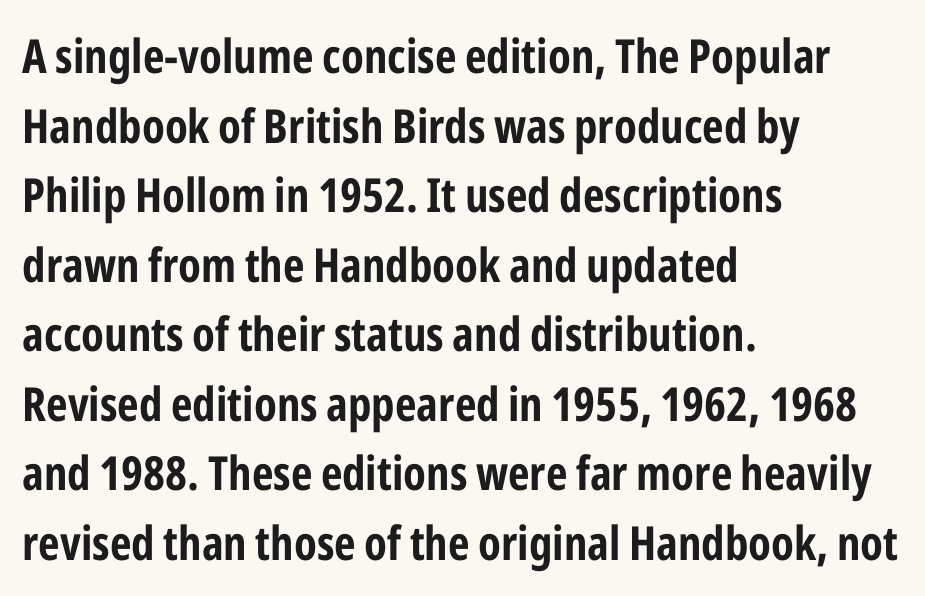
{"serif": "no", "italic": "no", "bold": "yes", "weight": "bold", "width": "condensed", "stroke_contrast": "low", "x_height": "medium", "monospaced": "no", "underline": "no", "align": "left", "line_spacing": "normal", "line_spacing_ratio": 1.48, "letter_spacing": "normal", "letter_spacing_em": 0.0, "glyph_px": 47}
